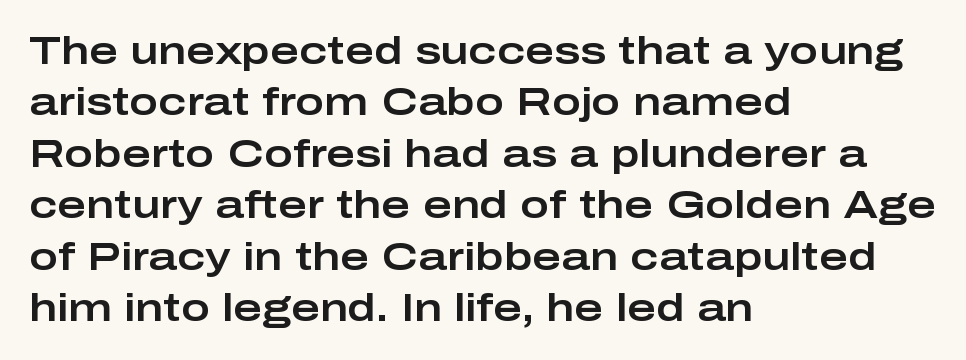
Q: Is the text italic (slanted)? A: No, it is upright.
Q: Is the typeface a serif or a sans-serif typeface? A: Sans-serif.
Q: Is the text underlined? A: No.
Q: How is the paragraph aligned? A: Left-aligned.
Q: Is the spacing between letters normal or unusually wide? A: Normal.
Q: Is the spacing between lines tight, normal or loose? A: Normal.
Q: Width (condensed, normal, or wide)? A: Wide.
Q: Stroke contrast? A: Low.
Q: x-height? A: Medium.
Q: Monospaced? A: No.
